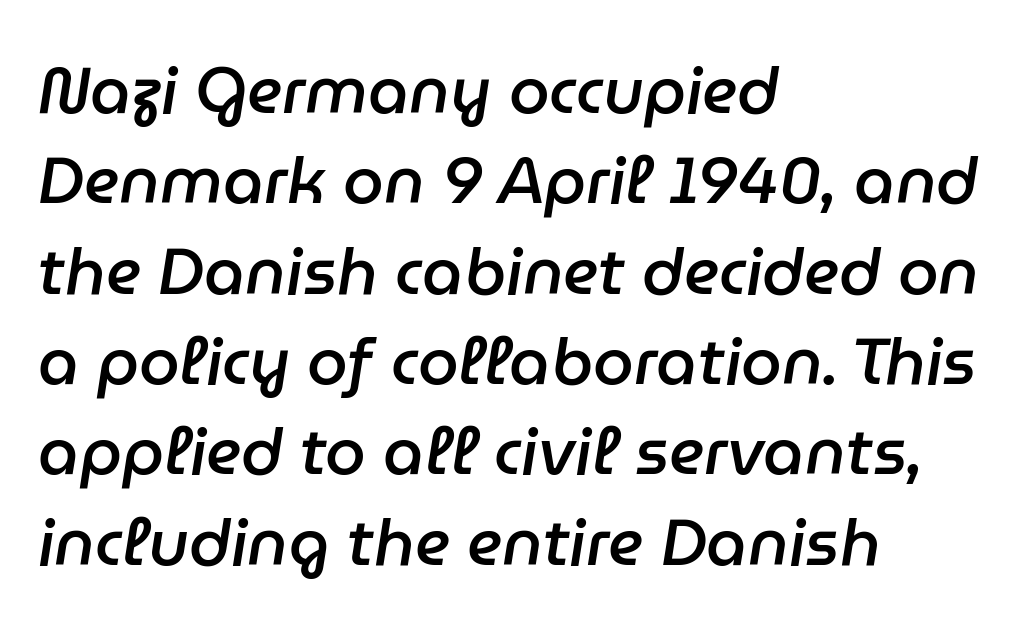
Q: Is the text bold? A: Semi-bold.
Q: Is the text italic (slanted)? A: Yes, it leans right by about 9 degrees.
Q: Is the text underlined? A: No.
Q: How is the paragraph aligned? A: Left-aligned.
Q: Is the spacing between letters normal or unusually wide? A: Normal.
Q: Is the spacing between lines tight, normal or loose? A: Normal.
Q: Width (condensed, normal, or wide)? A: Normal.
Q: Stroke contrast? A: Low.
Q: x-height? A: Medium.
Q: Monospaced? A: No.
